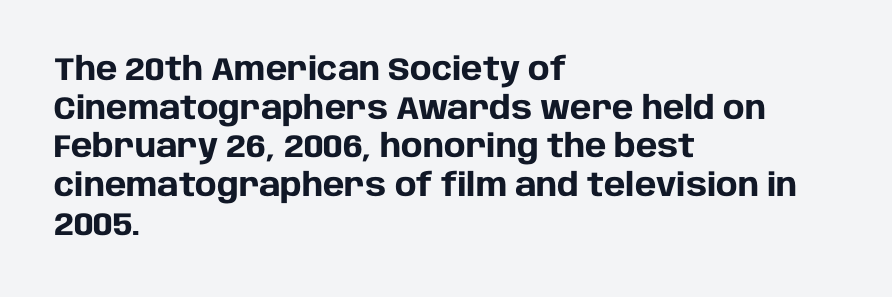
Q: Is the text bold? A: Yes.
Q: Is the text italic (slanted)? A: No, it is upright.
Q: Is the typeface a serif or a sans-serif typeface? A: Sans-serif.
Q: Is the text underlined? A: No.
Q: How is the paragraph aligned? A: Left-aligned.
Q: Is the spacing between letters normal or unusually wide? A: Normal.
Q: Width (condensed, normal, or wide)? A: Normal.
Q: Stroke contrast? A: Low.
Q: x-height? A: Large.
Q: Monospaced? A: No.
